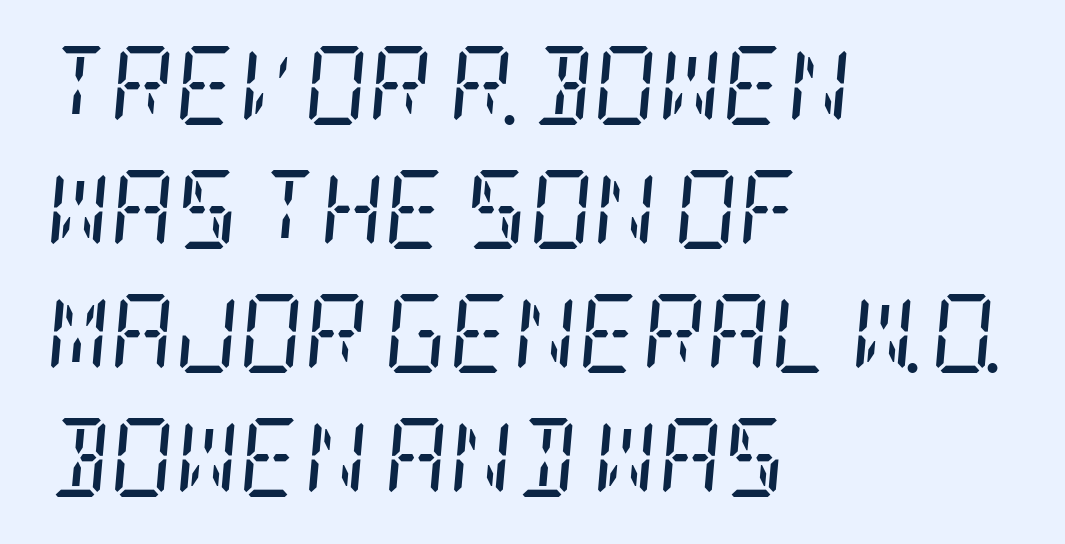
The image shows 79 px regular-weight, condensed serif type, italic (leaning right); set left-aligned, normal line spacing (1.57x), normal letter spacing, not underlined; low stroke contrast and a large x-height.
